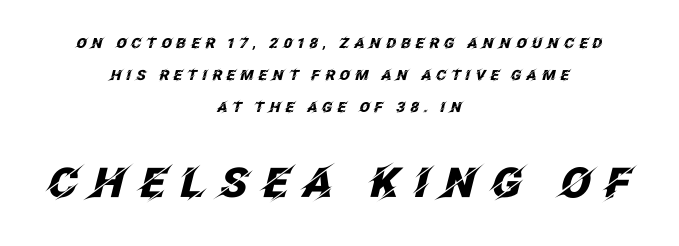
Q: Is the text bold? A: Yes.
Q: Is the text italic (slanted)? A: Yes, it leans right by about 12 degrees.
Q: Is the text underlined? A: No.
Q: How is the paragraph aligned? A: Centered.
Q: Is the spacing between letters normal or unusually wide? A: Unusually wide.
Q: Is the spacing between lines tight, normal or loose? A: Loose.
Q: Which block of text is set in a larger size, the first (top) or the second (bottom)? A: The second (bottom) one.
Q: Width (condensed, normal, or wide)? A: Normal.
Q: Stroke contrast? A: Low.
Q: x-height? A: Large.
Q: Monospaced? A: No.
